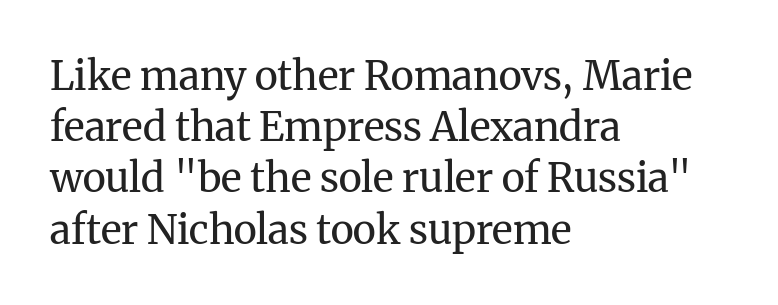
The image shows 40 px regular-weight serif type, upright; set left-aligned, normal line spacing (1.28x), normal letter spacing, not underlined; medium stroke contrast and a medium x-height.
